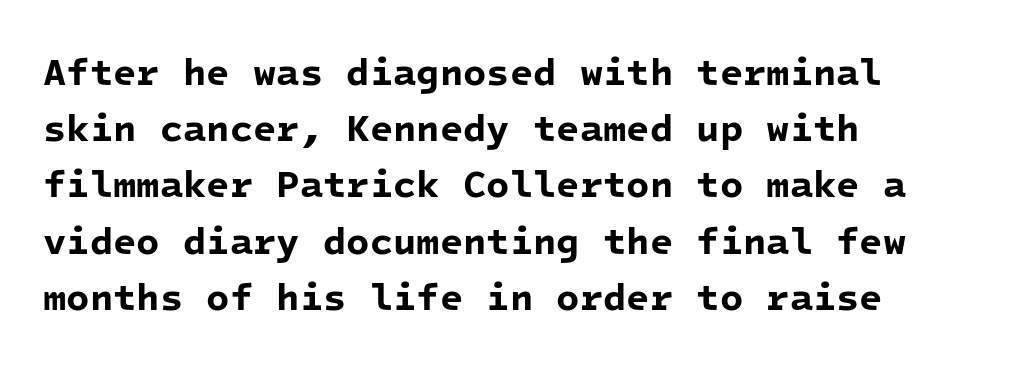
{"serif": "no", "bold": "yes", "weight": "bold", "width": "normal", "stroke_contrast": "low", "x_height": "medium", "monospaced": "yes", "underline": "no", "align": "left", "line_spacing": "normal", "line_spacing_ratio": 1.48, "letter_spacing": "normal", "letter_spacing_em": 0.0, "glyph_px": 38}
